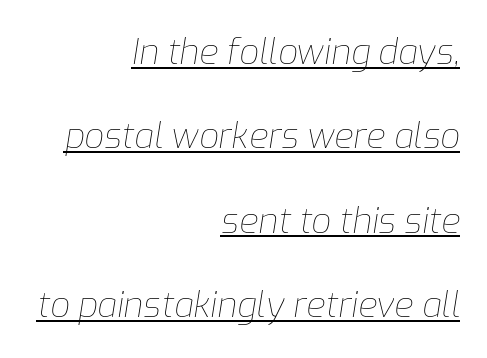
A typesetter would call this proportional, since set widths differ per character. How would I describe the line gaps? Wide and relaxed. Ink coverage per letter is moderate at most. How are the letters spaced? Ordinarily, with no added tracking. The specimen reads as italic at a glance.
